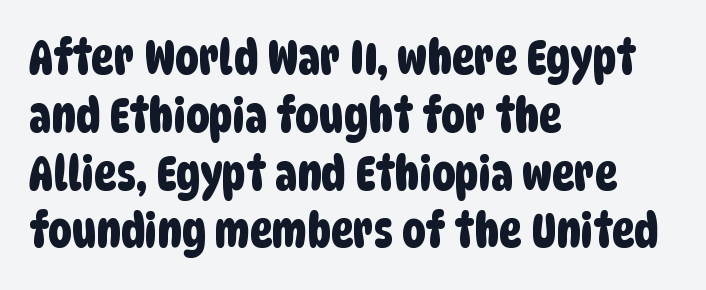
Do the characters align in a grid? No, the font is proportional. Caption: standard tracking, unaltered. Horizontal alignment here is leftward, the default for most running prose. Descender tails drop into unmarked territory.
